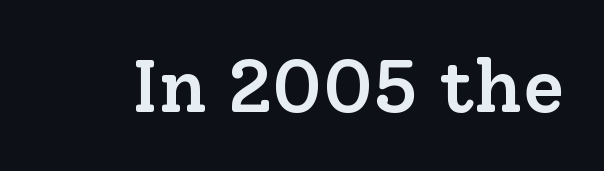
{"serif": "yes", "italic": "no", "bold": "semi", "weight": "semibold", "width": "normal", "stroke_contrast": "low", "x_height": "medium", "monospaced": "no", "underline": "no", "letter_spacing": "normal", "letter_spacing_em": 0.0, "glyph_px": 75}
